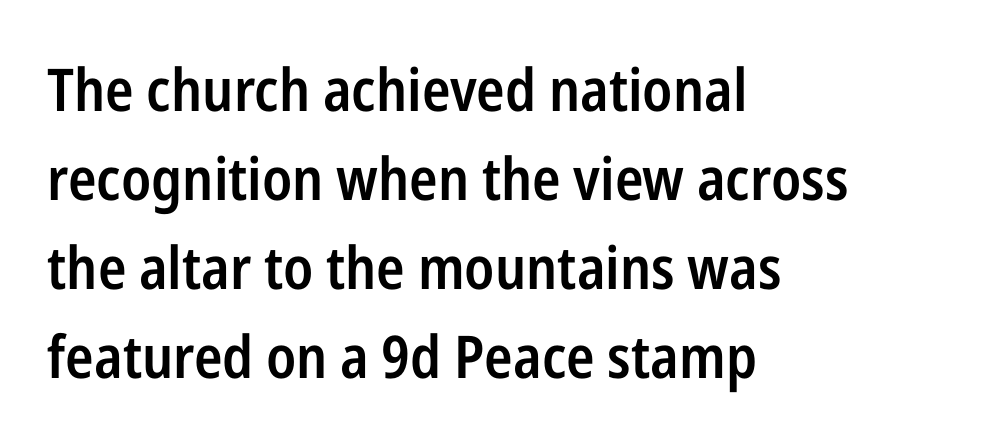
{"serif": "no", "italic": "no", "bold": "semi", "weight": "semibold", "width": "condensed", "stroke_contrast": "low", "x_height": "medium", "monospaced": "no", "underline": "no", "align": "left", "line_spacing": "normal", "line_spacing_ratio": 1.51, "letter_spacing": "normal", "letter_spacing_em": 0.0, "glyph_px": 59}
